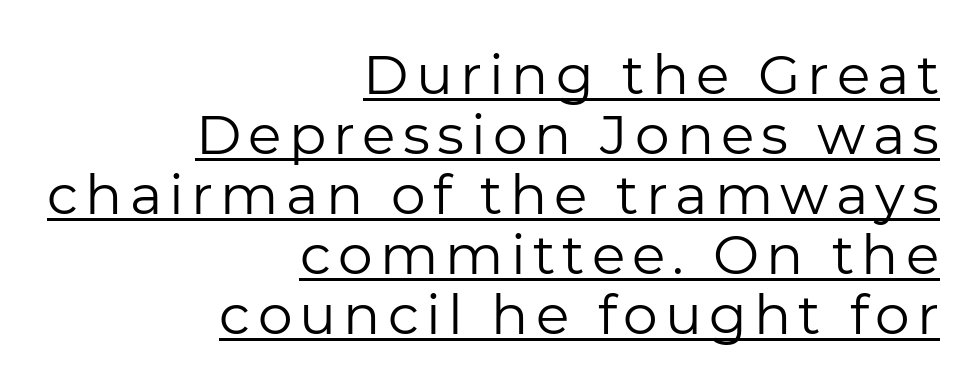
Looks like someone drew a line under every word here. Regarding leading, the lines here are crowded together. The passage shown is typed in a proportional face where columns would drift. Compared with a typical body face, this is equally light or lighter still. In terms of posture, this sample is upright. The paragraph has a hard right edge and a soft left edge.
